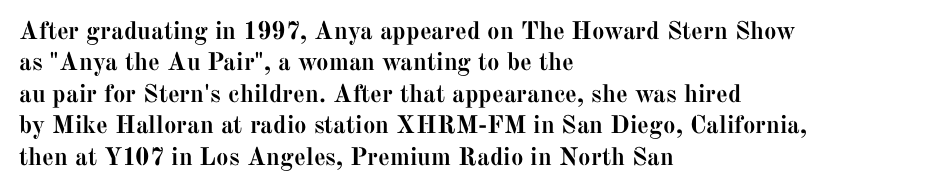
The image shows 25 px bold type, upright; set left-aligned, normal line spacing (1.26x), normal letter spacing, not underlined.
